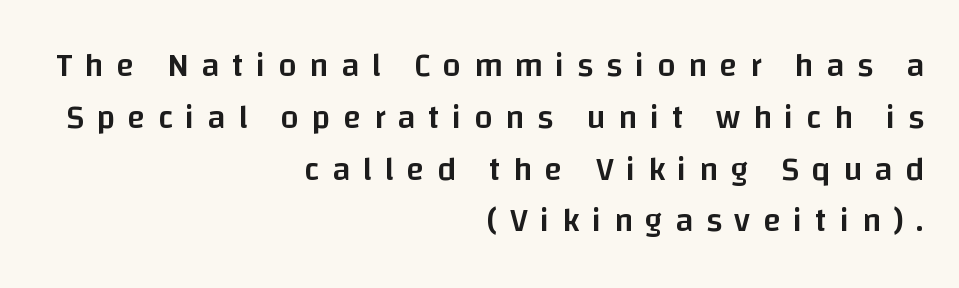
{"serif": "no", "italic": "no", "bold": "semi", "weight": "semibold", "width": "normal", "stroke_contrast": "low", "x_height": "large", "monospaced": "no", "underline": "no", "align": "right", "line_spacing": "normal", "line_spacing_ratio": 1.57, "letter_spacing": "wide", "letter_spacing_em": 0.38, "glyph_px": 33}
